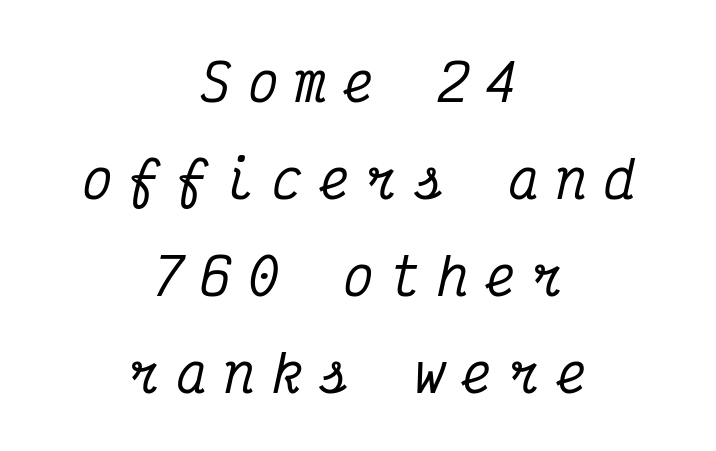
Q: Is the text italic (slanted)? A: Yes, it leans right by about 12 degrees.
Q: Is the typeface a serif or a sans-serif typeface? A: Serif.
Q: Is the text underlined? A: No.
Q: How is the paragraph aligned? A: Centered.
Q: Is the spacing between letters normal or unusually wide? A: Unusually wide.
Q: Is the spacing between lines tight, normal or loose? A: Loose.
Q: Width (condensed, normal, or wide)? A: Condensed.
Q: Stroke contrast? A: Medium.
Q: x-height? A: Medium.
Q: Monospaced? A: Yes.
